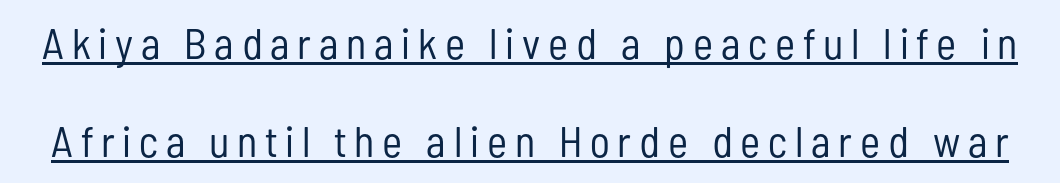
Q: Is the text bold? A: No.
Q: Is the text italic (slanted)? A: No, it is upright.
Q: Is the typeface a serif or a sans-serif typeface? A: Sans-serif.
Q: Is the text underlined? A: Yes.
Q: Is the spacing between lines tight, normal or loose? A: Loose.
Q: Width (condensed, normal, or wide)? A: Condensed.
Q: Stroke contrast? A: Low.
Q: x-height? A: Medium.
Q: Monospaced? A: No.
